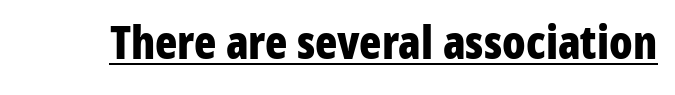
The image shows 46 px bold, condensed sans-serif type, upright; set normal letter spacing, underlined; low stroke contrast and a medium x-height.
